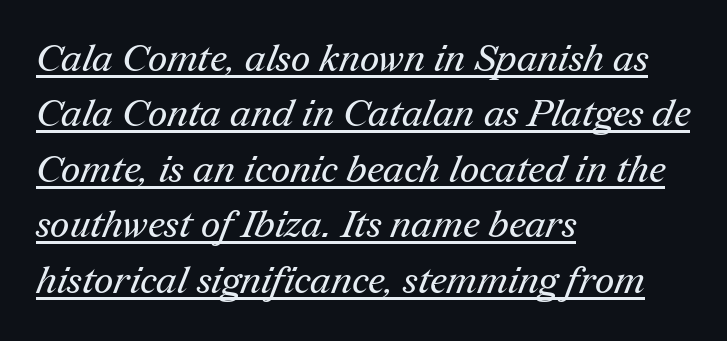
Q: Is the text bold? A: No.
Q: Is the typeface a serif or a sans-serif typeface? A: Serif.
Q: Is the text underlined? A: Yes.
Q: How is the paragraph aligned? A: Left-aligned.
Q: Is the spacing between letters normal or unusually wide? A: Normal.
Q: Is the spacing between lines tight, normal or loose? A: Normal.
Q: Width (condensed, normal, or wide)? A: Normal.
Q: Stroke contrast? A: Medium.
Q: x-height? A: Medium.
Q: Monospaced? A: No.
